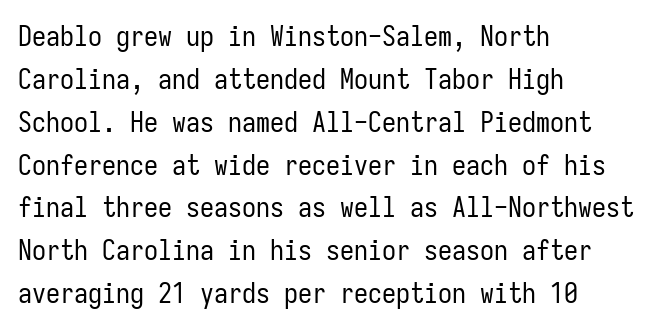
{"serif": "no", "italic": "no", "bold": "no", "weight": "regular", "width": "condensed", "stroke_contrast": "low", "x_height": "medium", "monospaced": "yes", "underline": "no", "align": "left", "line_spacing": "normal", "line_spacing_ratio": 1.53, "letter_spacing": "normal", "letter_spacing_em": 0.0, "glyph_px": 28}
